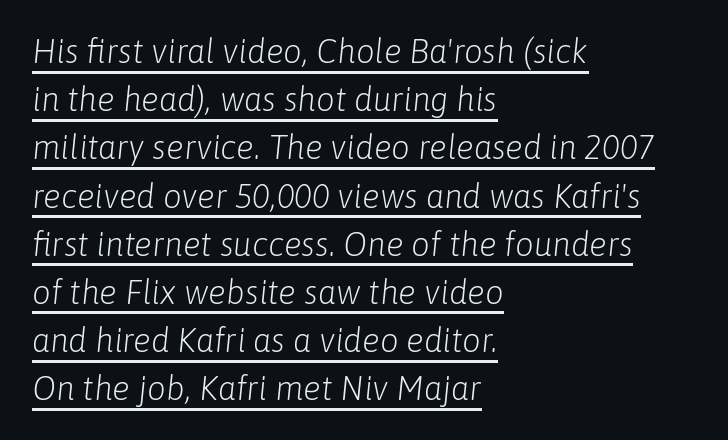
The image shows 33 px light type, italic (leaning right); set left-aligned, normal line spacing (1.46x), normal letter spacing, underlined; low stroke contrast and a medium x-height.
